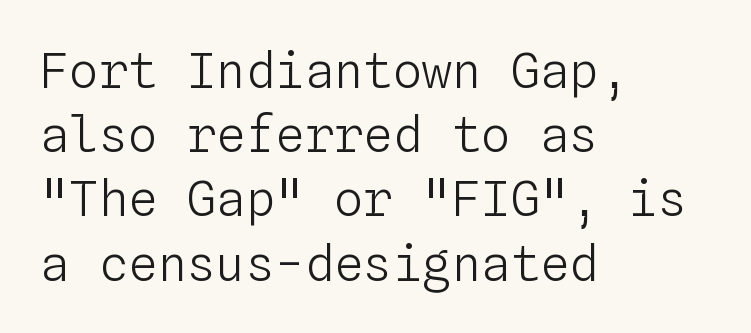
{"italic": "no", "bold": "no", "weight": "light", "width": "normal", "stroke_contrast": "low", "x_height": "medium", "monospaced": "yes", "underline": "no", "align": "left", "line_spacing": "normal", "line_spacing_ratio": 1.31, "letter_spacing": "normal", "letter_spacing_em": 0.0, "glyph_px": 49}
